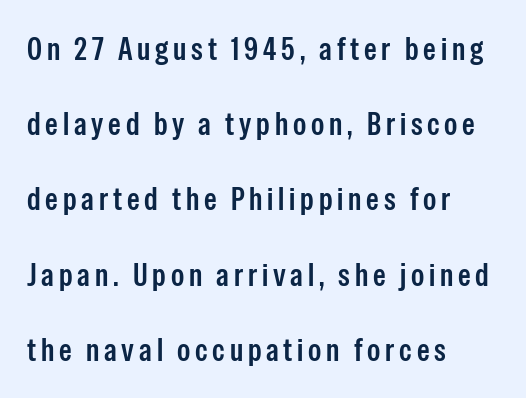
{"serif": "no", "italic": "no", "bold": "semi", "weight": "semibold", "width": "condensed", "stroke_contrast": "low", "x_height": "medium", "monospaced": "no", "underline": "no", "align": "left", "line_spacing": "loose", "line_spacing_ratio": 2.35, "glyph_px": 32}
